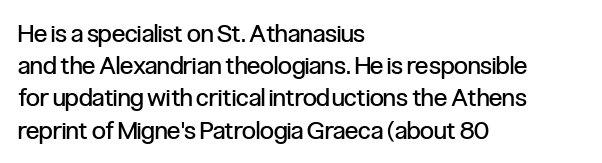
These lines keep a tight, regular rhythm from letter to letter. This sample is left-justified, so line endings fall wherever the words run out. The space between consecutive lines is moderate. Do the letters lean? They stand straight. The passage shown is not underscored anywhere. Stems and bowls with no extra thickness — not bold.
